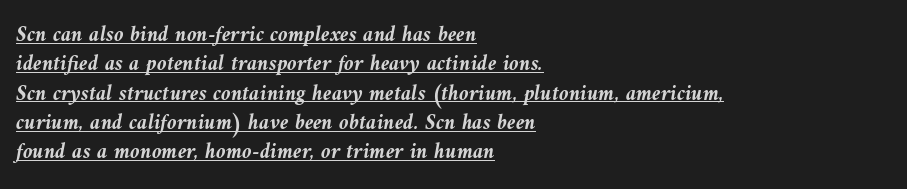
{"italic": "yes", "lean": "left", "slant_degrees": 9, "bold": "yes", "underline": "yes", "align": "left", "line_spacing": "normal", "line_spacing_ratio": 1.33, "letter_spacing": "normal", "letter_spacing_em": 0.0, "glyph_px": 22}
